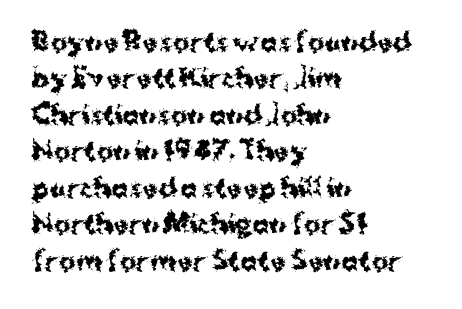
The letters are bold, with thick, heavy strokes. If you measured baseline to baseline, you'd find a middling distance. Posture: straight, roman, zero tilt. No word sits above an underline.
